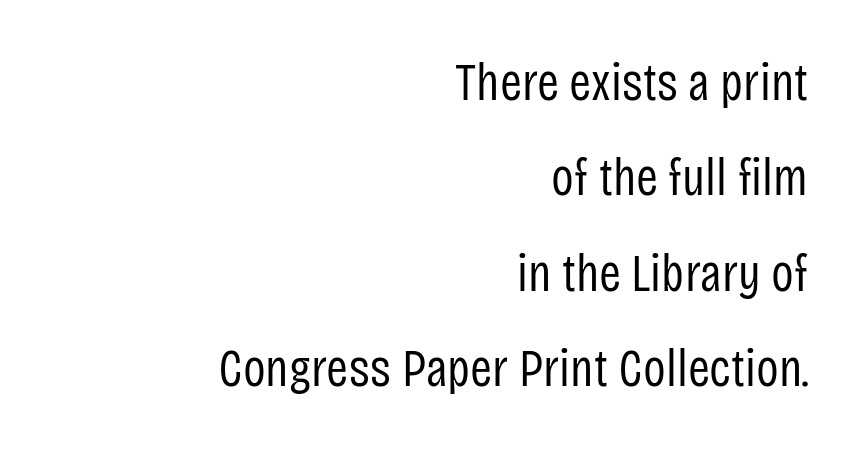
The image shows 53 px regular-weight, condensed sans-serif type, upright; set right-aligned, line spacing 1.8x, normal letter spacing, not underlined; low stroke contrast and a large x-height.
